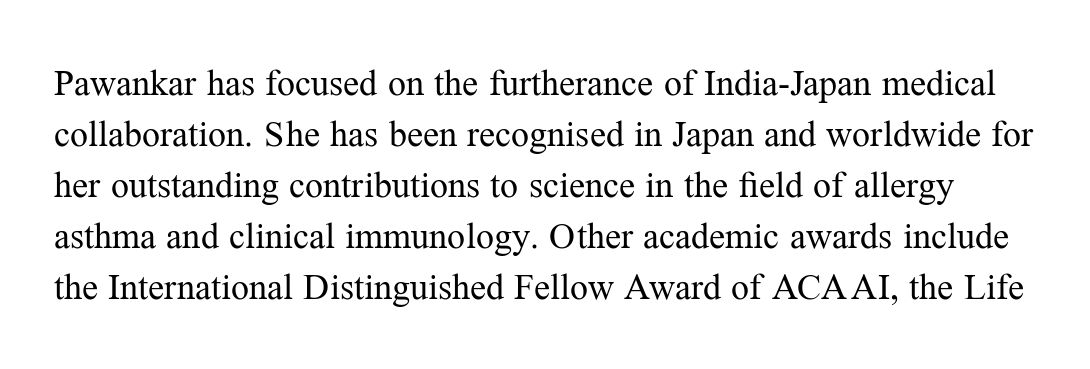
{"serif": "yes", "italic": "no", "bold": "no", "weight": "regular", "width": "normal", "stroke_contrast": "medium", "x_height": "medium", "monospaced": "no", "underline": "no", "line_spacing": "normal", "line_spacing_ratio": 1.42, "letter_spacing": "normal", "letter_spacing_em": 0.0, "glyph_px": 36}
